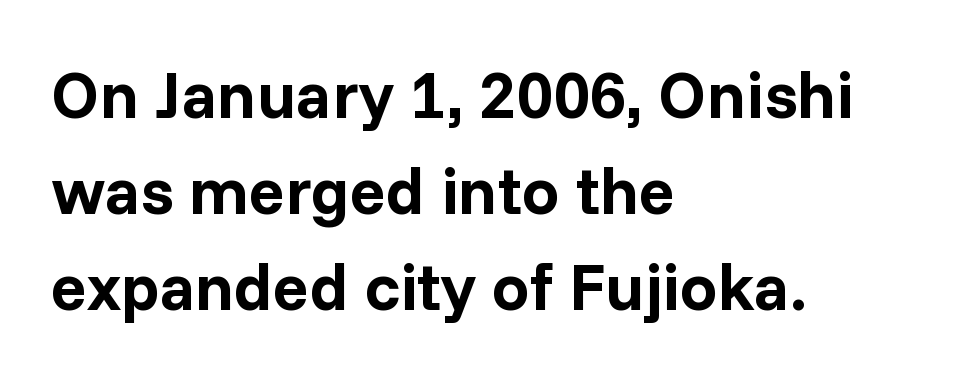
{"serif": "no", "italic": "no", "bold": "yes", "weight": "bold", "width": "normal", "stroke_contrast": "low", "x_height": "medium", "monospaced": "no", "underline": "no", "align": "left", "line_spacing": "normal", "line_spacing_ratio": 1.43, "letter_spacing": "normal", "letter_spacing_em": 0.0, "glyph_px": 67}
